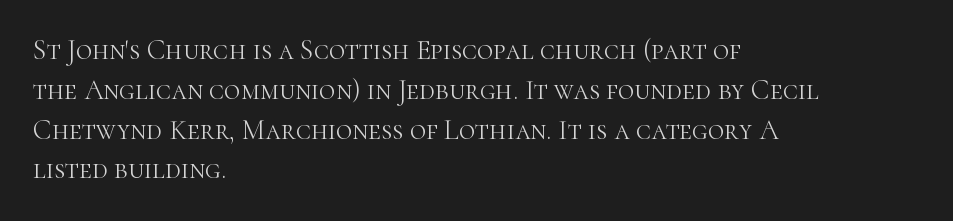
Q: Is the text bold? A: No.
Q: Is the text italic (slanted)? A: No, it is upright.
Q: Is the typeface a serif or a sans-serif typeface? A: Serif.
Q: Is the text underlined? A: No.
Q: How is the paragraph aligned? A: Left-aligned.
Q: Is the spacing between letters normal or unusually wide? A: Normal.
Q: Is the spacing between lines tight, normal or loose? A: Normal.
Q: Width (condensed, normal, or wide)? A: Normal.
Q: Stroke contrast? A: High.
Q: x-height? A: Medium.
Q: Monospaced? A: No.
